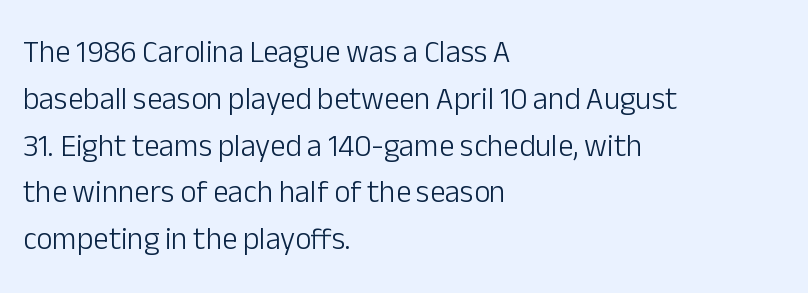
Unlike italic type, these characters show no tilt at all. Evenly set lines give the paragraph a standard silhouette. The space beneath each line is pristine and unruled. Here the designer chose a conventional face with non-uniform glyph widths. On a weight scale, this lands at 450 or below. Standard letterfit; no display-style spreading of the glyphs.
